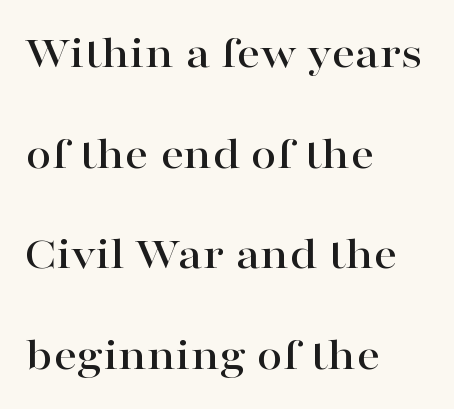
{"serif": "yes", "italic": "no", "width": "wide", "stroke_contrast": "high", "x_height": "medium", "monospaced": "no", "underline": "no", "align": "left", "line_spacing": "loose", "line_spacing_ratio": 2.14, "letter_spacing": "normal", "letter_spacing_em": 0.0, "glyph_px": 47}
